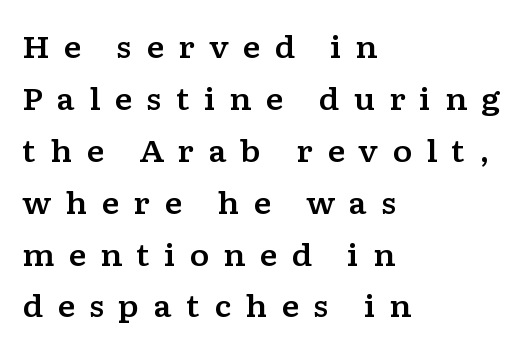
The image shows 30 px wide serif type, upright; set left-aligned, line spacing 1.73x, unusually wide letter spacing (+0.46 em), not underlined; low stroke contrast and a medium x-height.
